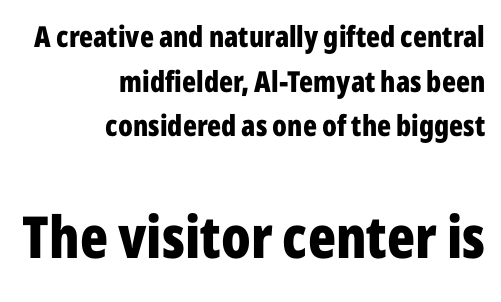
Weight: bold. Underlining? Definitely not there. No extra tracking has been applied to these lines. Serifs: no, the terminals of the letterforms are clean.
